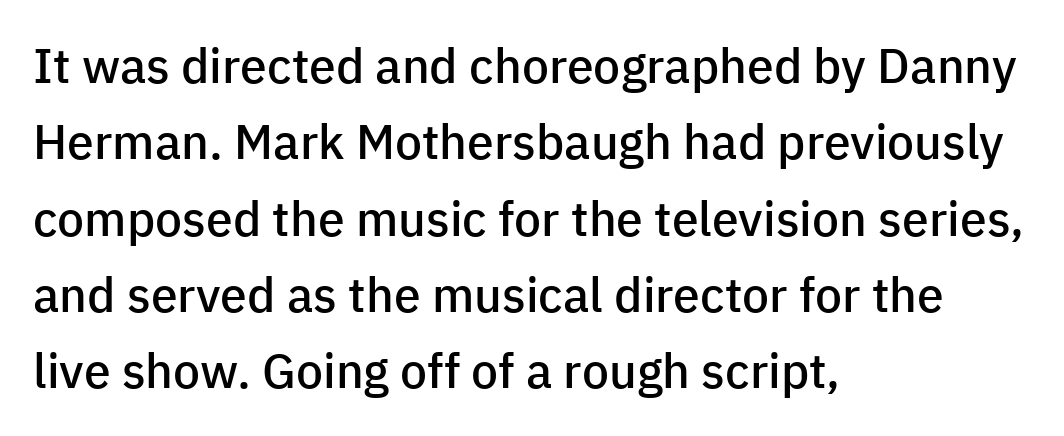
The image shows 48 px semibold sans-serif type, upright; set left-aligned, normal line spacing (1.59x), normal letter spacing, not underlined; low stroke contrast and a medium x-height.
